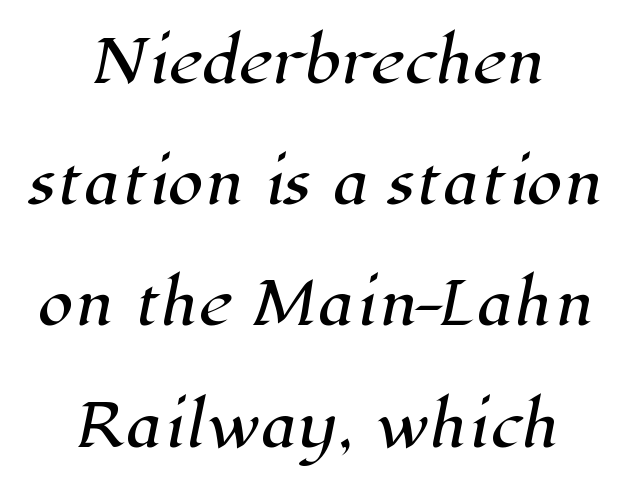
{"serif": "yes", "width": "normal", "stroke_contrast": "high", "x_height": "medium", "monospaced": "no", "underline": "no", "align": "center", "line_spacing": "loose", "line_spacing_ratio": 2.09, "letter_spacing": "normal", "letter_spacing_em": 0.0, "glyph_px": 58}
